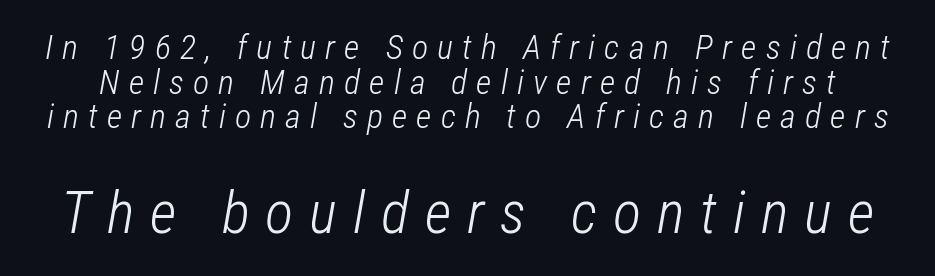
Stems here are at most as thick as an everyday book face. The space beneath each line is pristine and unruled. Successive baselines arrive quickly, one right under another. Type size steps up from the first block to the second. A typesetter would call this proportional, since set widths differ per character. Italic: yes, the glyphs are oblique.
